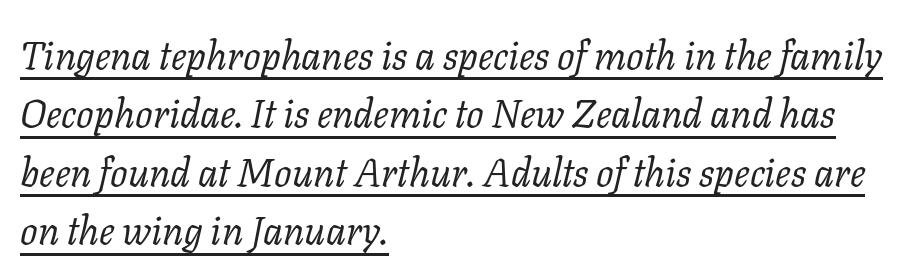
The image shows 39 px regular-weight serif type, italic (leaning right); set left-aligned, normal line spacing (1.5x), normal letter spacing, underlined; low stroke contrast and a medium x-height.
